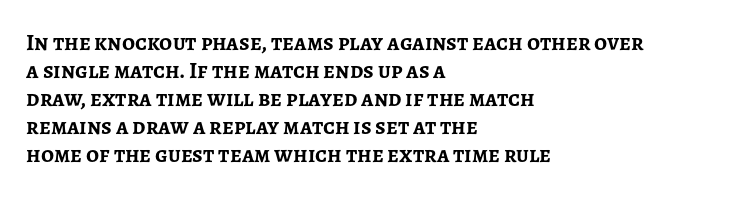
Q: Is the text bold? A: Yes.
Q: Is the text italic (slanted)? A: No, it is upright.
Q: Is the text underlined? A: No.
Q: How is the paragraph aligned? A: Left-aligned.
Q: Is the spacing between letters normal or unusually wide? A: Normal.
